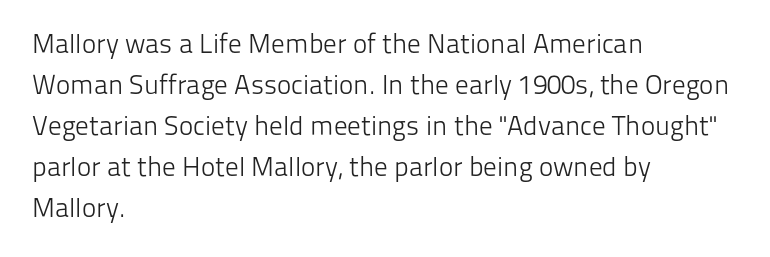
The image shows 27 px text type, upright; set left-aligned, normal line spacing (1.52x), normal letter spacing, not underlined.
